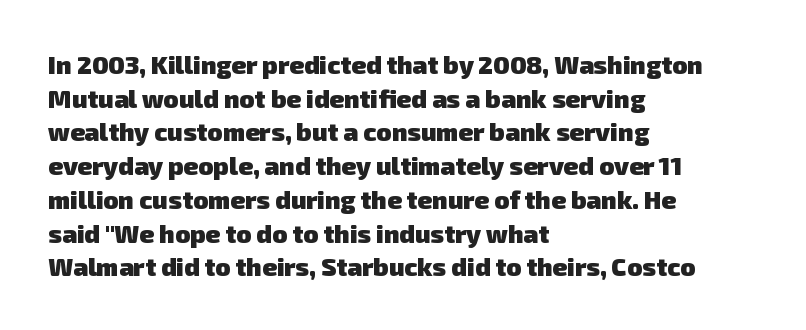
{"bold": "yes", "underline": "no", "align": "left", "line_spacing": "normal", "line_spacing_ratio": 1.35, "letter_spacing": "normal", "letter_spacing_em": 0.0, "glyph_px": 25}
